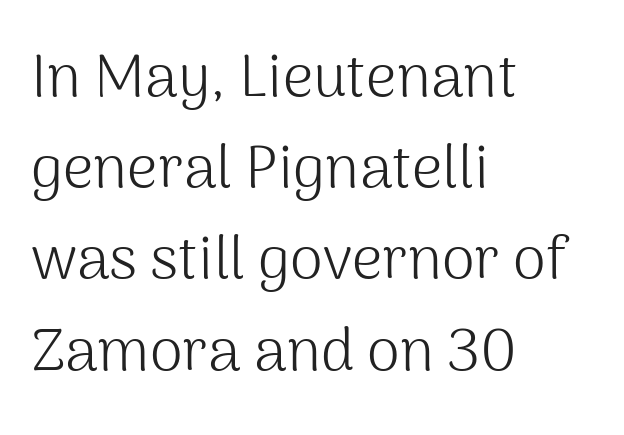
The image shows 60 px light sans-serif type, upright; set left-aligned, normal line spacing (1.52x), normal letter spacing, not underlined; medium stroke contrast and a medium x-height.
